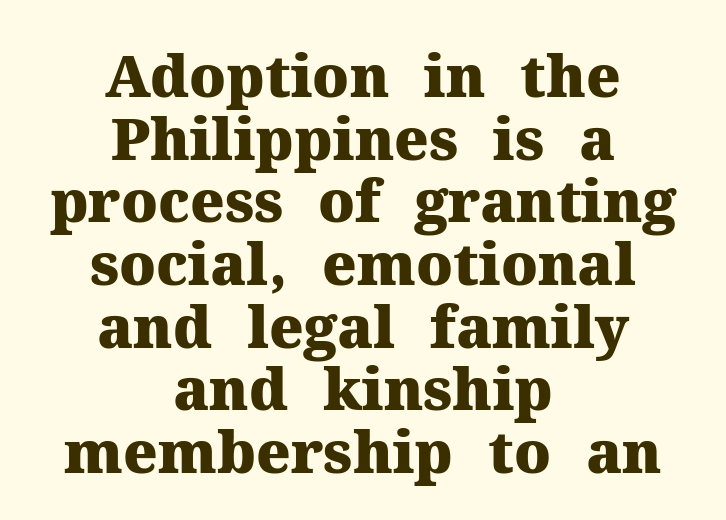
{"serif": "yes", "italic": "no", "bold": "yes", "weight": "heavy", "width": "normal", "stroke_contrast": "medium", "x_height": "medium", "monospaced": "no", "underline": "no", "align": "center", "line_spacing": "tight", "line_spacing_ratio": 1.08, "letter_spacing": "normal", "letter_spacing_em": 0.0, "glyph_px": 58}
